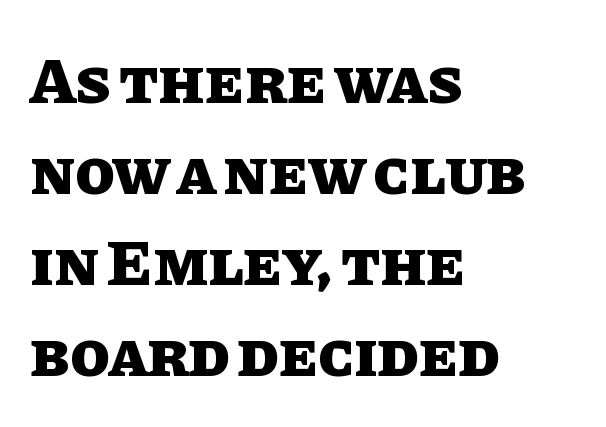
These lines stack with their left ends in a neat column. Clear beneath every line of the passage. Its strokes are broad and dark, the hallmark of bold type. Proportional: the letters do not fall into vertical columns. A roman cut, with each character standing at attention. The vertical gap from one line to the next is medium.
